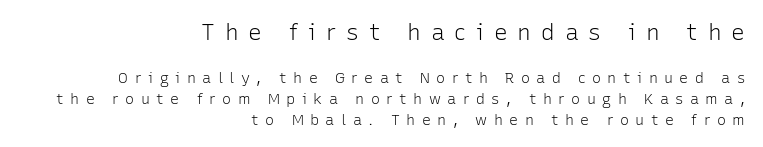
Q: Is the text bold? A: No.
Q: Is the text italic (slanted)? A: No, it is upright.
Q: Is the text underlined? A: No.
Q: How is the paragraph aligned? A: Right-aligned.
Q: Is the spacing between letters normal or unusually wide? A: Unusually wide.
Q: Is the spacing between lines tight, normal or loose? A: Normal.
Q: Which block of text is set in a larger size, the first (top) or the second (bottom)? A: The first (top) one.
